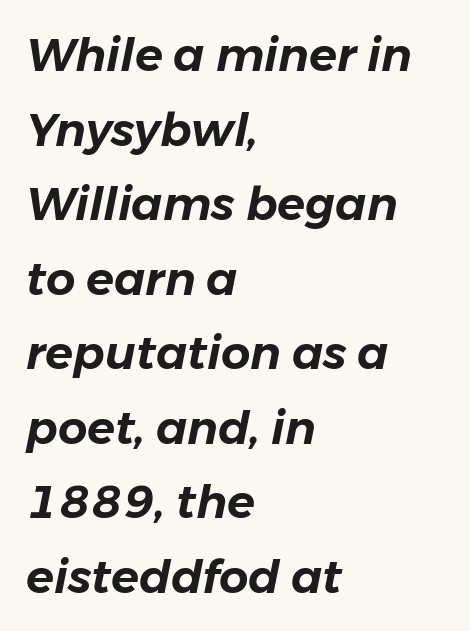
The image shows 46 px text type, italic (leaning right); set left-aligned, normal line spacing (1.62x), normal letter spacing, not underlined; low stroke contrast and a medium x-height.
